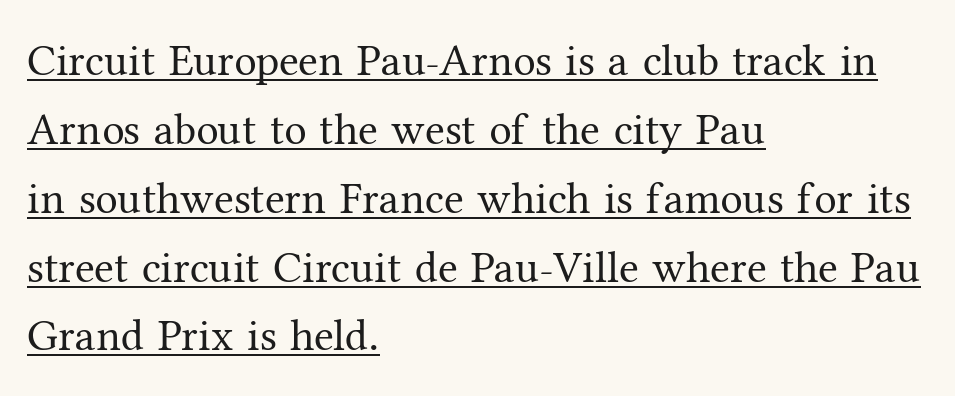
{"serif": "yes", "italic": "no", "bold": "no", "weight": "regular", "width": "normal", "stroke_contrast": "medium", "x_height": "medium", "monospaced": "no", "underline": "yes", "align": "left", "line_spacing": "normal", "line_spacing_ratio": 1.53, "letter_spacing": "normal", "letter_spacing_em": 0.0, "glyph_px": 45}
